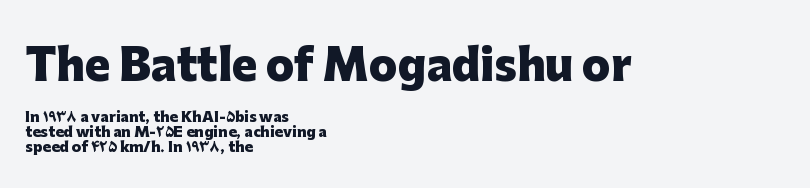
Q: Is the text bold? A: Yes.
Q: Is the text italic (slanted)? A: No, it is upright.
Q: Is the typeface a serif or a sans-serif typeface? A: Sans-serif.
Q: Is the text underlined? A: No.
Q: How is the paragraph aligned? A: Left-aligned.
Q: Is the spacing between letters normal or unusually wide? A: Normal.
Q: Is the spacing between lines tight, normal or loose? A: Tight.
Q: Which block of text is set in a larger size, the first (top) or the second (bottom)? A: The first (top) one.
Q: Width (condensed, normal, or wide)? A: Normal.
Q: Stroke contrast? A: Low.
Q: x-height? A: Medium.
Q: Monospaced? A: No.
